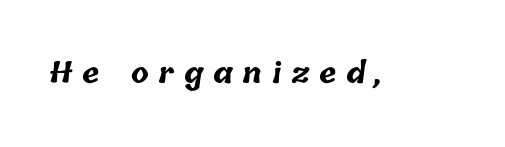
{"bold": "yes", "weight": "bold", "width": "normal", "stroke_contrast": "low", "x_height": "medium", "monospaced": "no", "underline": "no", "letter_spacing": "wide", "letter_spacing_em": 0.33, "glyph_px": 29}
